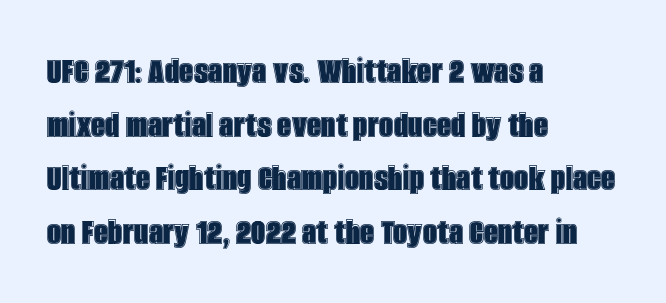
Q: Is the text italic (slanted)? A: No, it is upright.
Q: Is the text underlined? A: No.
Q: How is the paragraph aligned? A: Left-aligned.
Q: Is the spacing between letters normal or unusually wide? A: Normal.
Q: Is the spacing between lines tight, normal or loose? A: Normal.
Q: Width (condensed, normal, or wide)? A: Condensed.
Q: x-height? A: Large.
Q: Monospaced? A: No.
